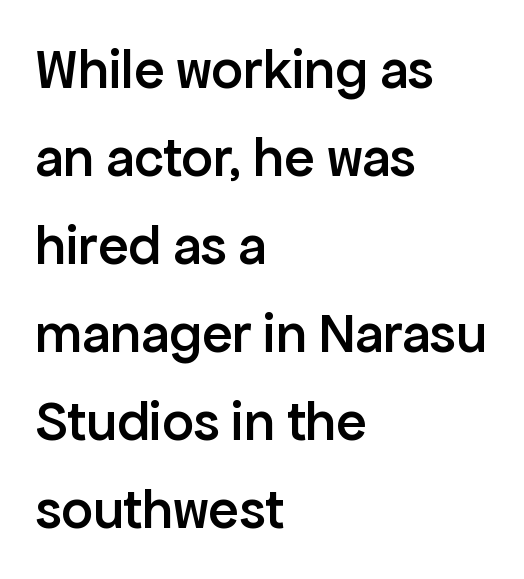
The image shows 56 px semibold sans-serif type, upright; set left-aligned, normal line spacing (1.57x), normal letter spacing, not underlined; low stroke contrast and a medium x-height.
